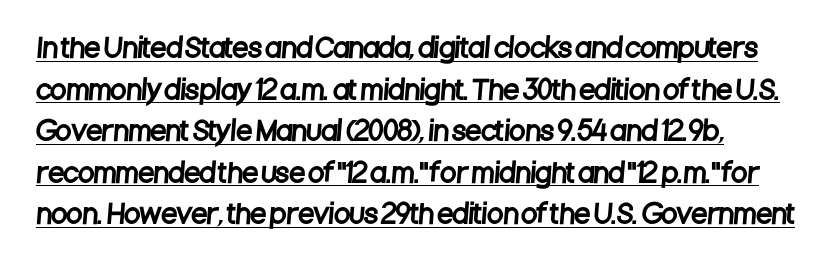
{"underline": "yes", "line_spacing": "normal", "line_spacing_ratio": 1.6, "letter_spacing": "normal", "letter_spacing_em": 0.0, "glyph_px": 26}
